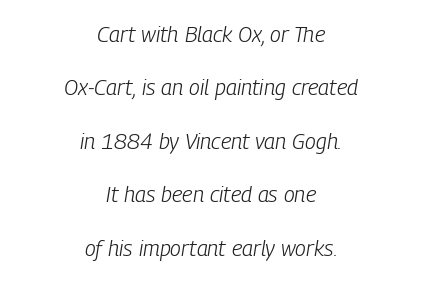
The image shows 22 px text type, italic (leaning right); set centered, loose line spacing (2.43x), normal letter spacing, not underlined.
